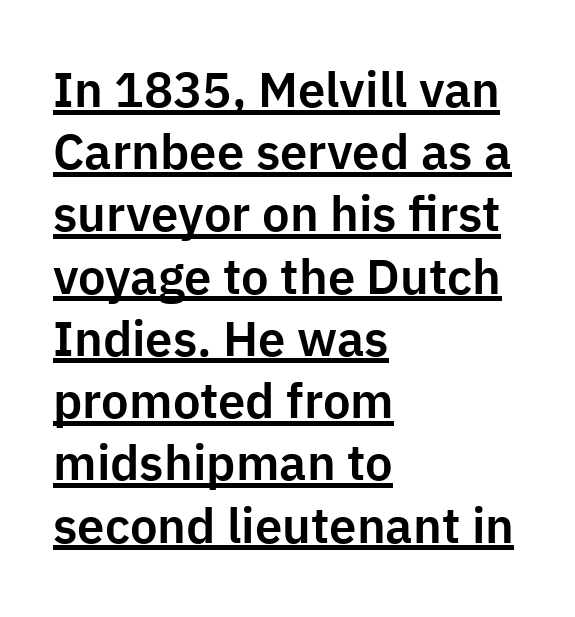
The image shows 49 px sans-serif type, upright; set left-aligned, normal line spacing (1.27x), normal letter spacing, underlined; low stroke contrast and a medium x-height.
